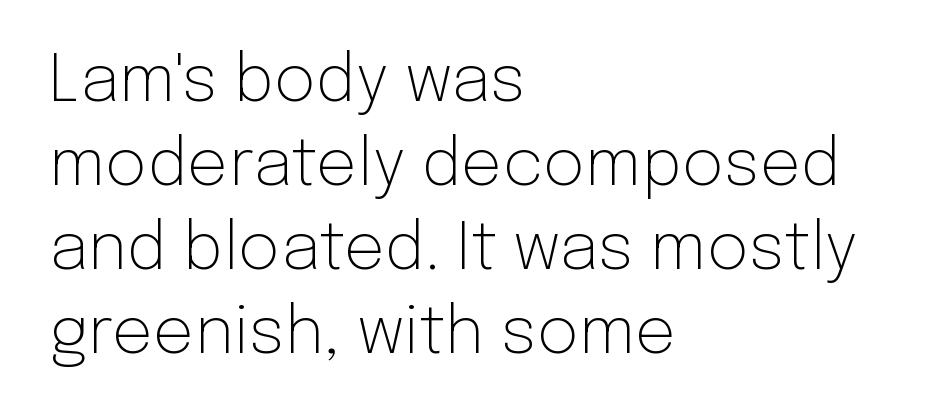
The image shows 65 px light sans-serif type, upright; set left-aligned, normal line spacing (1.29x), normal letter spacing, not underlined; low stroke contrast and a medium x-height.
